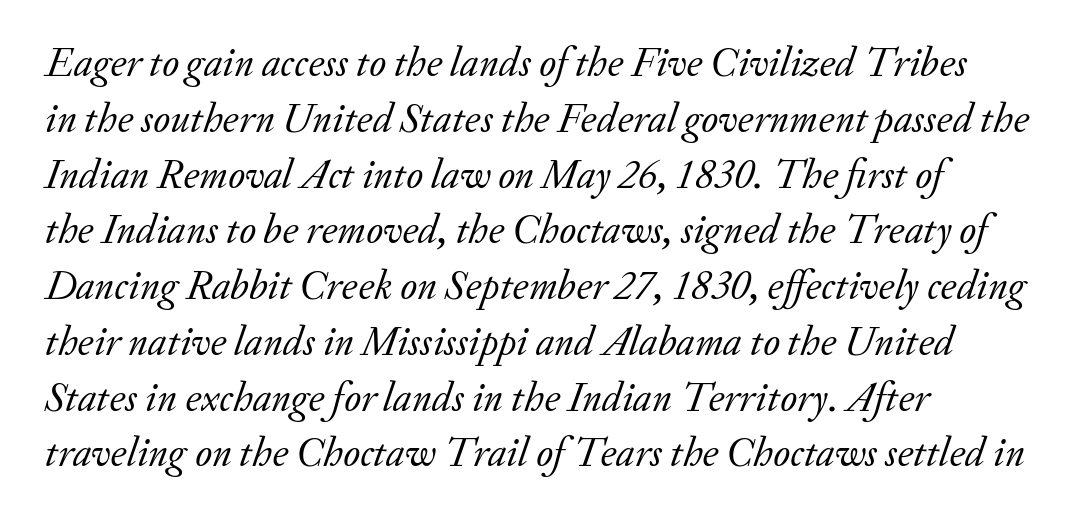
The rendering keeps characters at their native spacing. The designer left line spacing at the default. The specimen reads as italic at a glance. Here the designer chose a conventional face with non-uniform glyph widths. Glance below the letters and you will spot only blank space.
